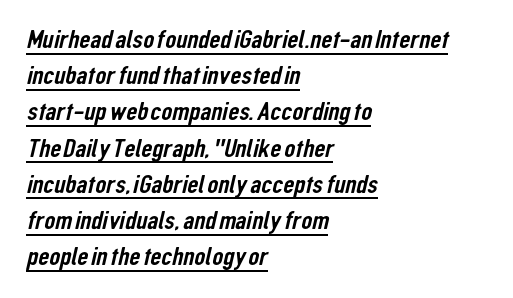
Q: Is the text underlined? A: Yes.
Q: How is the paragraph aligned? A: Left-aligned.
Q: Is the spacing between letters normal or unusually wide? A: Normal.
Q: Is the spacing between lines tight, normal or loose? A: Normal.
